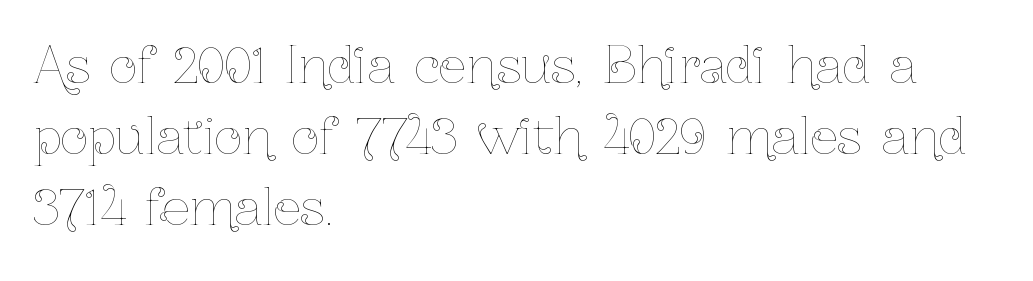
The image shows 49 px thin, condensed type, upright; set left-aligned, normal line spacing (1.45x), normal letter spacing, not underlined; low stroke contrast and a medium x-height.
